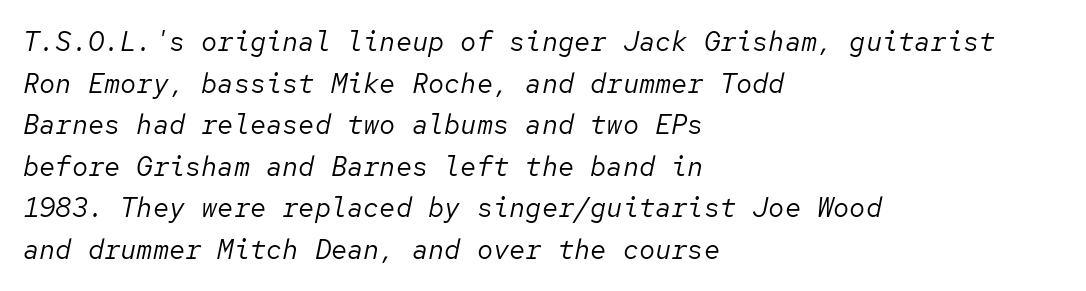
Q: Is the text bold? A: No.
Q: Is the text italic (slanted)? A: Yes, it leans right by about 12 degrees.
Q: Is the text underlined? A: No.
Q: How is the paragraph aligned? A: Left-aligned.
Q: Is the spacing between letters normal or unusually wide? A: Normal.
Q: Is the spacing between lines tight, normal or loose? A: Normal.
